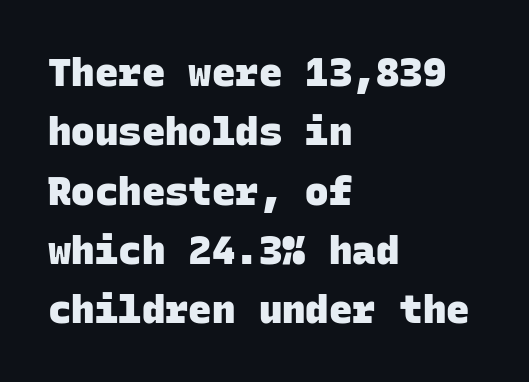
The image shows 39 px heavy sans-serif type, monospaced; set left-aligned, normal line spacing (1.52x), normal letter spacing, not underlined; low stroke contrast and a large x-height.
